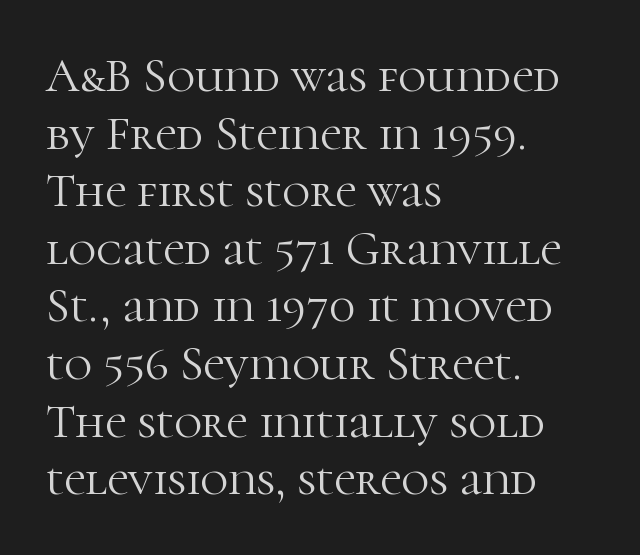
{"serif": "yes", "italic": "no", "bold": "no", "weight": "light", "width": "normal", "stroke_contrast": "high", "x_height": "medium", "monospaced": "no", "underline": "no", "align": "left", "line_spacing_ratio": 1.2, "letter_spacing": "normal", "letter_spacing_em": 0.0, "glyph_px": 48}
